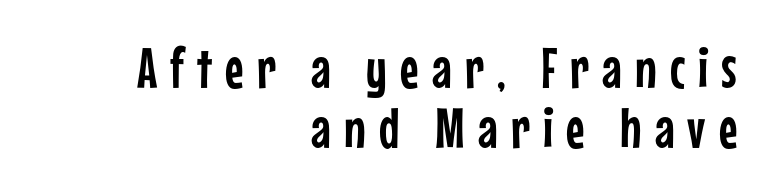
Q: Is the text italic (slanted)? A: No, it is upright.
Q: Is the typeface a serif or a sans-serif typeface? A: Sans-serif.
Q: Is the text underlined? A: No.
Q: How is the paragraph aligned? A: Right-aligned.
Q: Is the spacing between letters normal or unusually wide? A: Unusually wide.
Q: Is the spacing between lines tight, normal or loose? A: Tight.
Q: Width (condensed, normal, or wide)? A: Condensed.
Q: Stroke contrast? A: Low.
Q: x-height? A: Medium.
Q: Monospaced? A: No.
